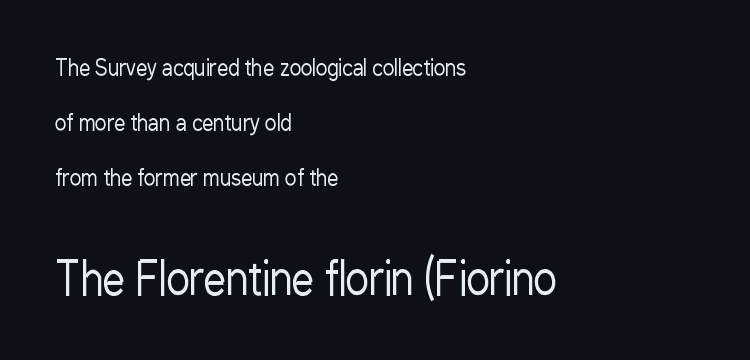
Q: Is the text bold? A: No.
Q: Is the text italic (slanted)? A: No, it is upright.
Q: Is the typeface a serif or a sans-serif typeface? A: Sans-serif.
Q: Is the text underlined? A: No.
Q: How is the paragraph aligned? A: Left-aligned.
Q: Is the spacing between letters normal or unusually wide? A: Normal.
Q: Is the spacing between lines tight, normal or loose? A: Loose.
Q: Which block of text is set in a larger size, the first (top) or the second (bottom)? A: The second (bottom) one.
Q: Width (condensed, normal, or wide)? A: Condensed.
Q: Stroke contrast? A: Low.
Q: x-height? A: Medium.
Q: Monospaced? A: No.
